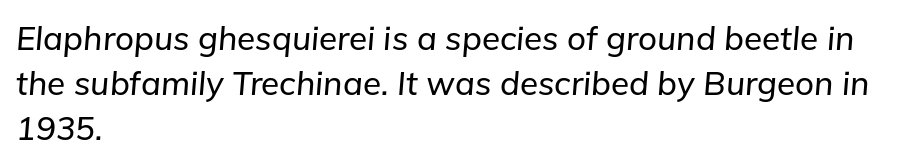
The image shows 33 px text type, italic (leaning right); set left-aligned, normal line spacing (1.37x), normal letter spacing, not underlined; low stroke contrast and a medium x-height.
